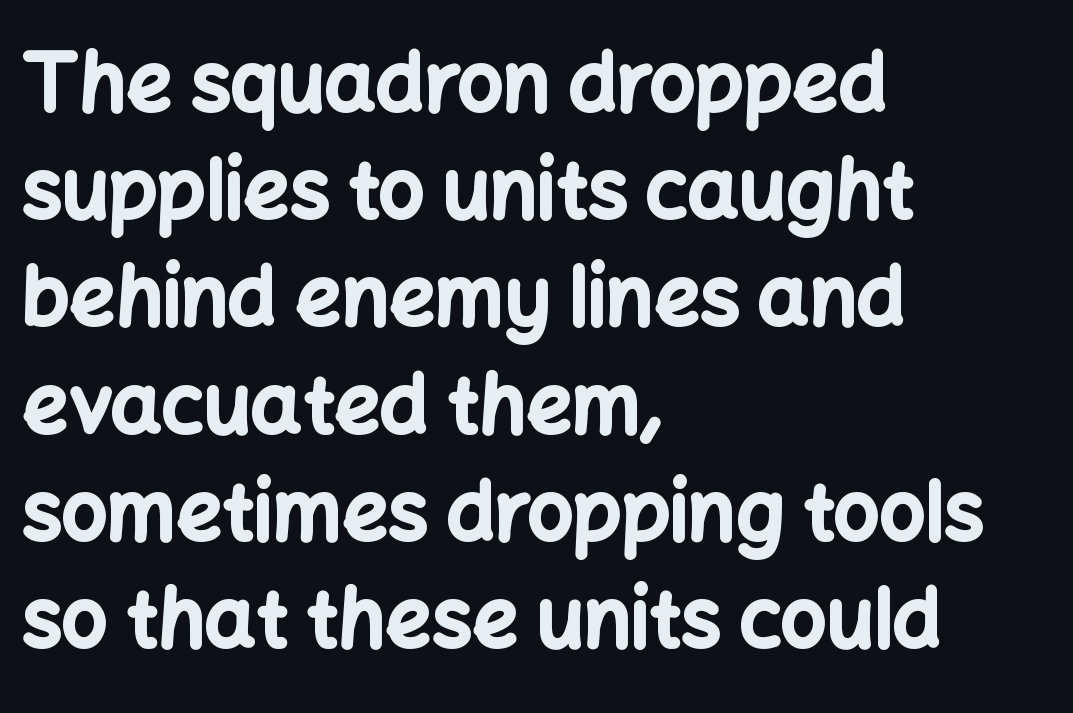
Q: Is the text bold? A: Yes.
Q: Is the text italic (slanted)? A: No, it is upright.
Q: Is the typeface a serif or a sans-serif typeface? A: Sans-serif.
Q: Is the text underlined? A: No.
Q: How is the paragraph aligned? A: Left-aligned.
Q: Is the spacing between letters normal or unusually wide? A: Normal.
Q: Is the spacing between lines tight, normal or loose? A: Normal.
Q: Width (condensed, normal, or wide)? A: Normal.
Q: Stroke contrast? A: Low.
Q: x-height? A: Medium.
Q: Monospaced? A: No.
